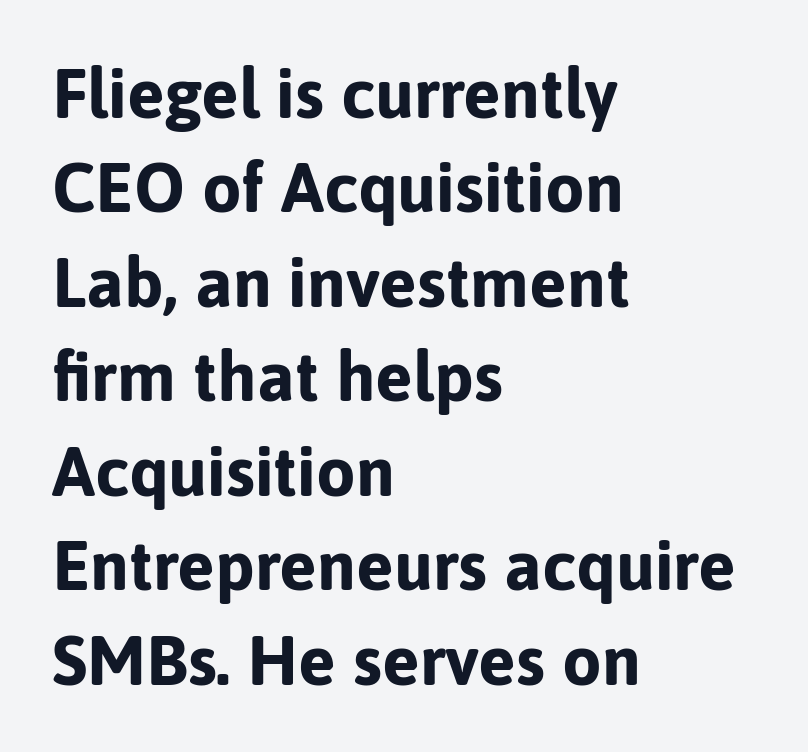
The line-height multiplier appears to be the usual default. This is sans-serif lettering, the kind often seen on screens and signage. The rendering keeps characters at their native spacing. The lines are quadded left. This sample has the flowing, uneven cadence of proportional lettering.
